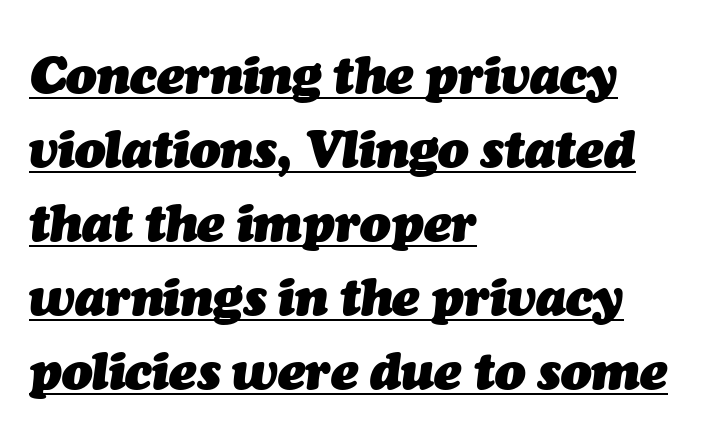
The face used here appears with an underline applied. This sample has the flowing, uneven cadence of proportional lettering. The sample has been set heavy, in full bold. Interline gaps are of average width in this sample. Inter-character spacing is left at the font's built-in metrics. Horizontal alignment here is leftward, the default for most running prose.
